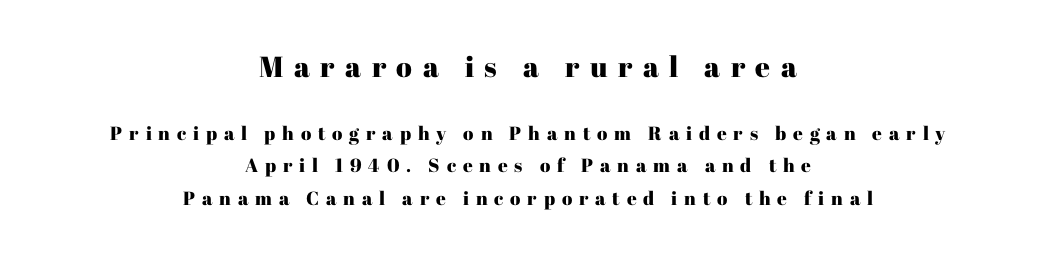
The more generous point size was reserved for the upper chunk. The passage shown has open, widely tracked lettering throughout. This rendering employs a face with finishing strokes, i.e., a serif. A roman cut, with each character standing at attention. Every row of glyphs is offset so its center matches the block's center.
